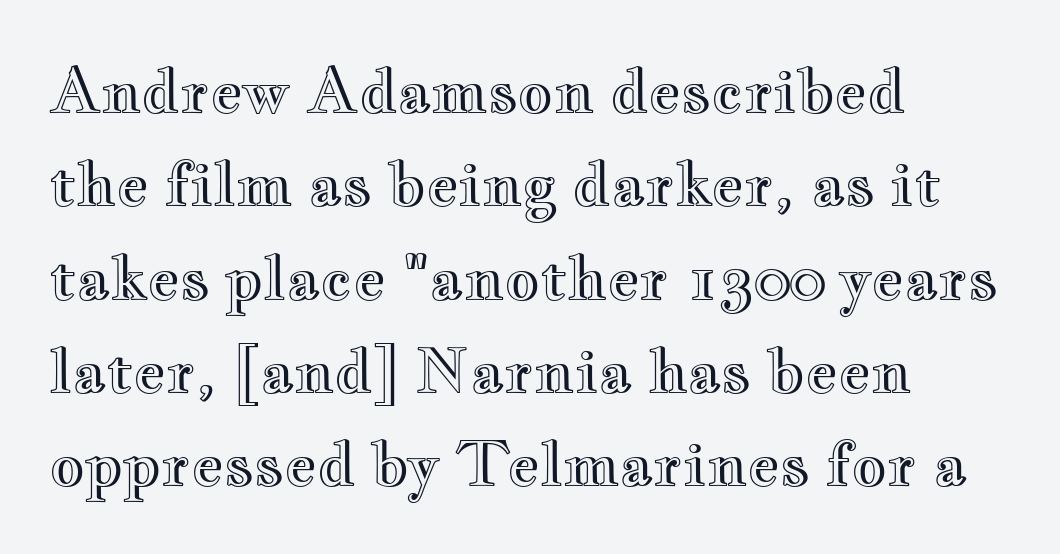
The image shows 61 px wide type, upright; set left-aligned, normal line spacing (1.53x), normal letter spacing, not underlined; a small x-height.
